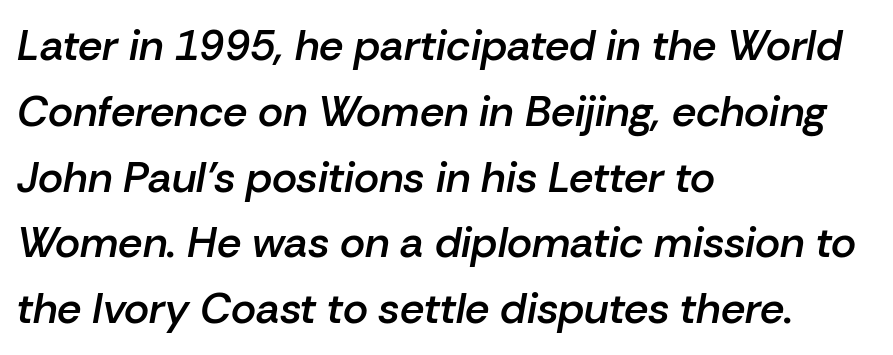
A bare baseline throughout the passage. The line-height multiplier appears to be the usual default. Italic: yes, the glyphs are oblique. These lines carry some extra weight — a demibold, not a full bold. Short note: letters normally spaced.
